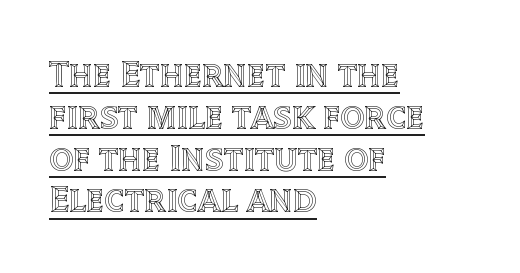
In terms of leading, this rendering errs on the cramped side. Here the glyphs are tracked normally, forming tight word shapes. The typesetter chose a ragged-right arrangement here. Compared with undecorated copy, this sample adds a rule below the words. Note the varied advance widths — an 'i' is clearly narrower than an 'm'. This is the regular roman posture of the typeface.
